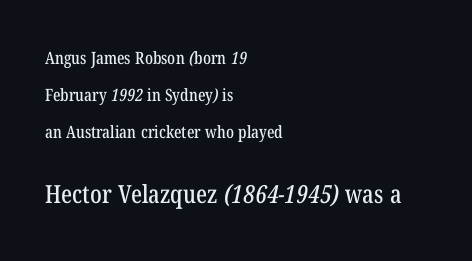
Q: Is the text underlined? A: No.
Q: How is the paragraph aligned? A: Left-aligned.
Q: Is the spacing between letters normal or unusually wide? A: Normal.
Q: Is the spacing between lines tight, normal or loose? A: Loose.
Q: Which block of text is set in a larger size, the first (top) or the second (bottom)? A: The second (bottom) one.
